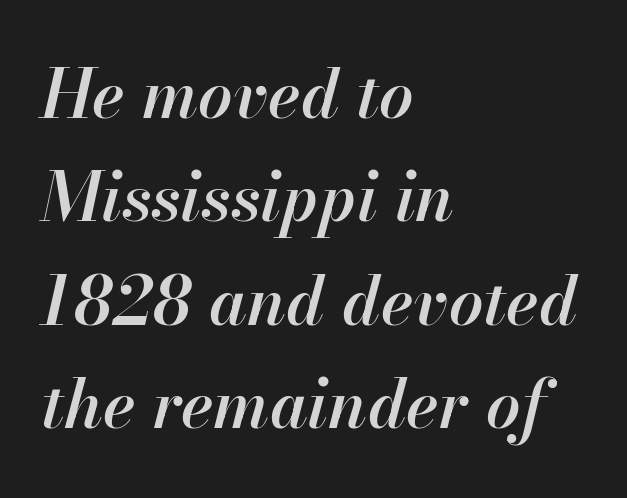
{"italic": "yes", "lean": "right", "slant_degrees": 13, "bold": "semi", "weight": "semibold", "width": "normal", "stroke_contrast": "high", "x_height": "small", "monospaced": "no", "underline": "no", "align": "left", "line_spacing": "normal", "line_spacing_ratio": 1.52, "letter_spacing": "normal", "letter_spacing_em": 0.0, "glyph_px": 68}
